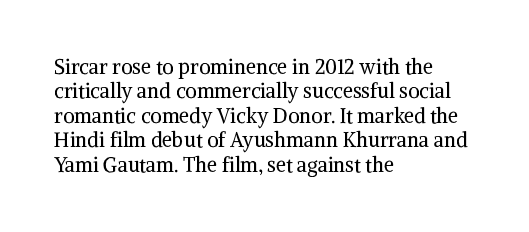
These lines keep a tight, regular rhythm from letter to letter. In CSS terms this would be text-align: left. Weight: in the light-to-regular range. This is roman type, the default non-slanted kind. Decoration check: the copy has no underline.
